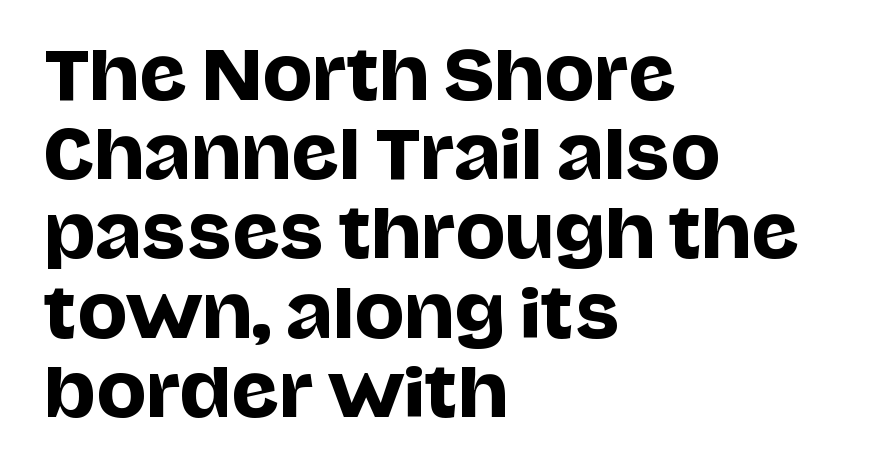
The image shows 66 px sans-serif type, upright; set left-aligned, line spacing 1.2x, normal letter spacing, not underlined; low stroke contrast and a large x-height.
